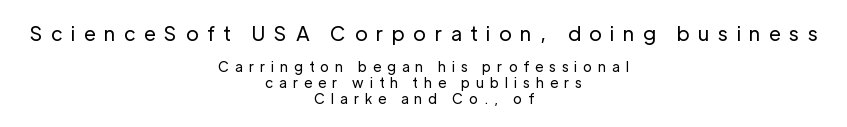
Q: Is the text bold? A: No.
Q: Is the text italic (slanted)? A: No, it is upright.
Q: Is the text underlined? A: No.
Q: How is the paragraph aligned? A: Centered.
Q: Is the spacing between letters normal or unusually wide? A: Unusually wide.
Q: Is the spacing between lines tight, normal or loose? A: Tight.
Q: Which block of text is set in a larger size, the first (top) or the second (bottom)? A: The first (top) one.
